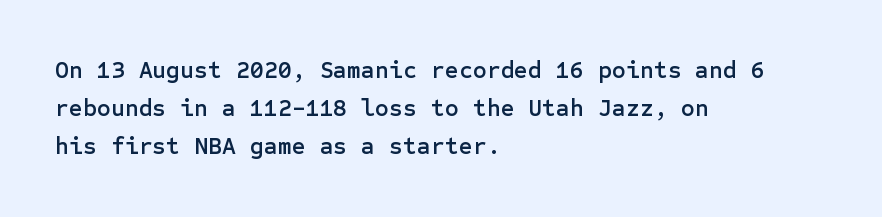
A normal amount of white space separates one row of letters from the next. In terms of letterspacing, this is plain default setting. Quick note: not italic, upright. Only glyphs here, with clear space below each row. Horizontally, the lines are justified to the leading edge only.
